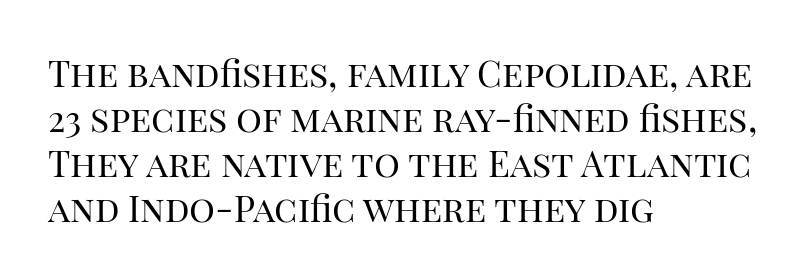
The gap between lines stays unmarked. Each line starts at the same left margin while the right side varies. Weight: regular or lighter. Baseline-to-baseline distance is the conventional proportion of letter height. Do the letters lean? They stand straight. Glyph-to-glyph distance matches everyday printed text.
